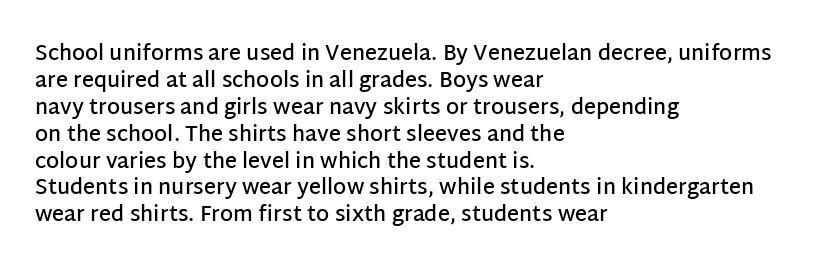
The image shows 21 px text type, upright; set left-aligned, normal line spacing (1.28x), normal letter spacing, not underlined.
